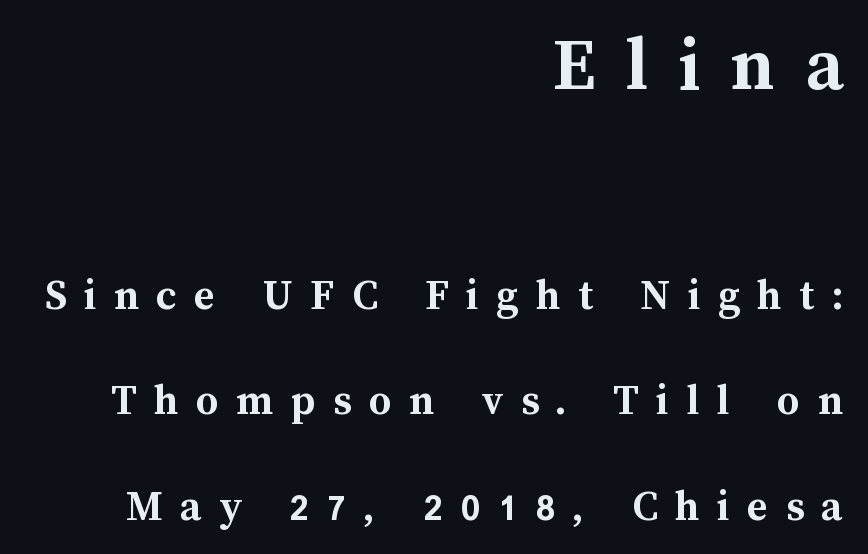
{"italic": "no", "bold": "yes", "weight": "semibold", "width": "normal", "stroke_contrast": "medium", "x_height": "medium", "monospaced": "no", "underline": "no", "align": "right", "line_spacing": "loose", "line_spacing_ratio": 2.34, "letter_spacing": "wide", "letter_spacing_em": 0.38, "larger_block": "first", "size_ratio": 1.76, "glyph_px": 79}
